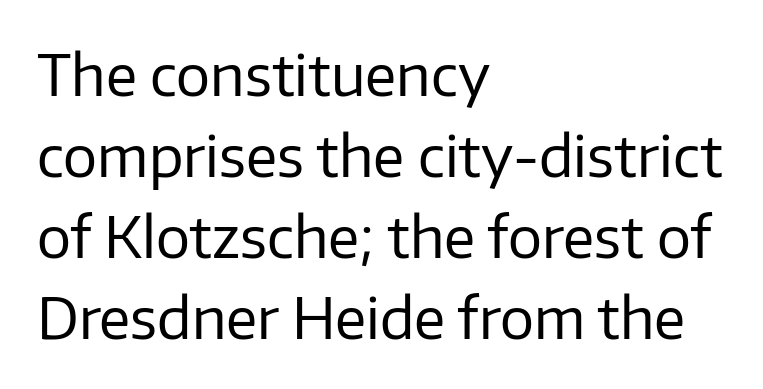
{"serif": "no", "italic": "no", "bold": "no", "weight": "regular", "width": "normal", "stroke_contrast": "low", "x_height": "medium", "monospaced": "no", "underline": "no", "align": "left", "line_spacing": "normal", "line_spacing_ratio": 1.42, "letter_spacing": "normal", "letter_spacing_em": 0.0, "glyph_px": 57}
